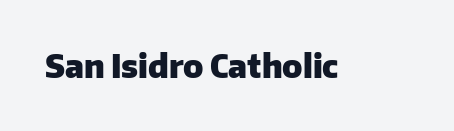
{"serif": "no", "italic": "no", "bold": "yes", "weight": "heavy", "width": "normal", "stroke_contrast": "low", "x_height": "medium", "monospaced": "no", "underline": "no", "letter_spacing": "normal", "letter_spacing_em": 0.0, "glyph_px": 32}
